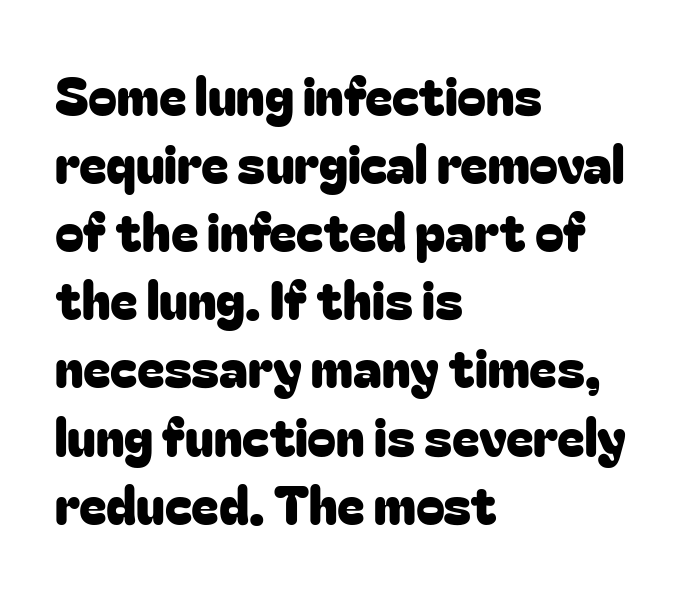
The image shows 52 px sans-serif type, upright; set left-aligned, normal line spacing (1.31x), normal letter spacing, not underlined; low stroke contrast and a medium x-height.
